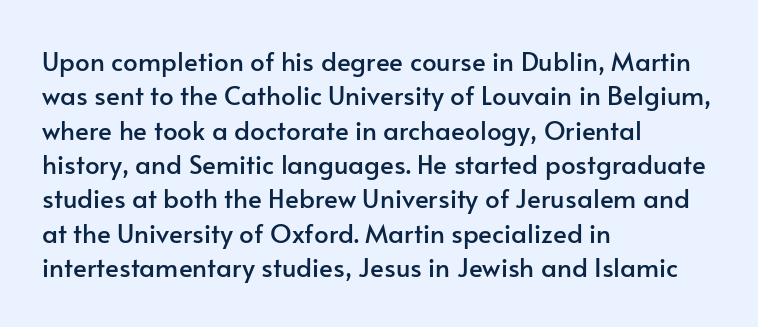
{"italic": "no", "underline": "no", "align": "left", "line_spacing": "normal", "line_spacing_ratio": 1.32, "letter_spacing": "normal", "letter_spacing_em": 0.0, "glyph_px": 26}
